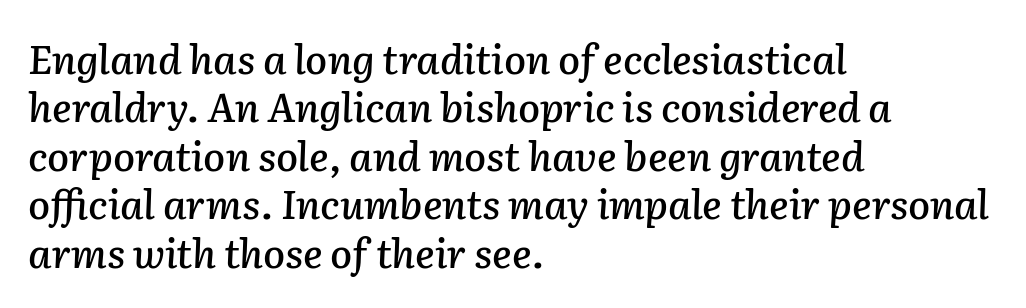
{"italic": "yes", "lean": "right", "slant_degrees": 2, "width": "normal", "stroke_contrast": "low", "x_height": "medium", "monospaced": "no", "underline": "no", "align": "left", "line_spacing_ratio": 1.21, "letter_spacing": "normal", "letter_spacing_em": 0.0, "glyph_px": 40}
